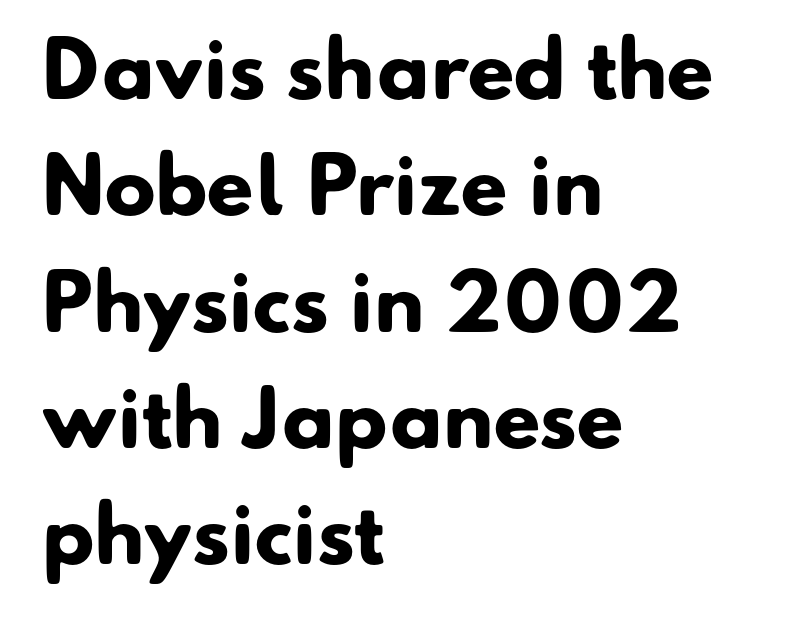
Notice how the passage keeps a crisp vertical edge on the left only. The glyphs have the mass of a bold cut. Regarding serifs, this sample does without them. Students, observe: this is what conventionally led text looks like. Only glyphs here, with clear space below each row. Looks like regular typesetting: each glyph gets only the width it needs.
